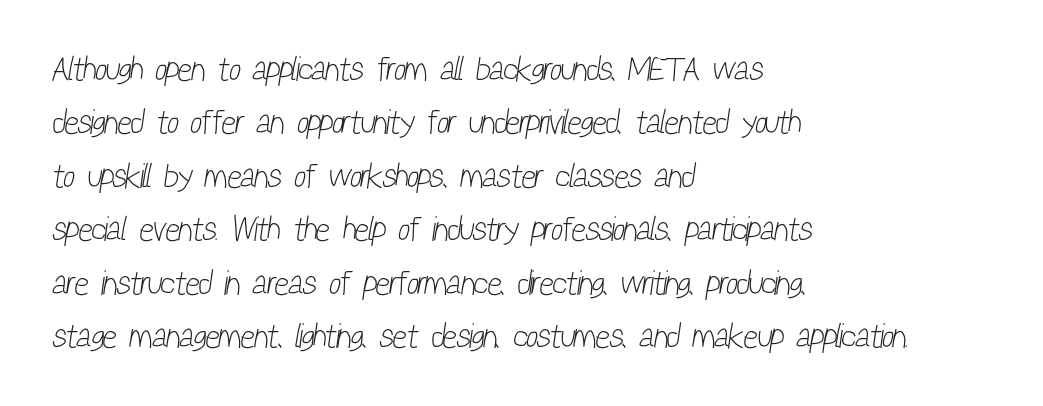
The image shows 34 px light, condensed sans-serif type; set left-aligned, normal line spacing (1.57x), normal letter spacing, not underlined; low stroke contrast and a medium x-height.
